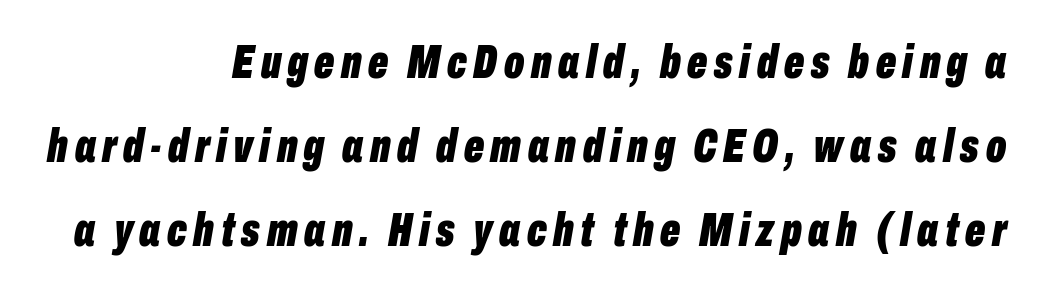
The image shows 47 px bold, condensed type, italic (leaning right); set right-aligned, line spacing 1.79x, not underlined; low stroke contrast and a medium x-height.
